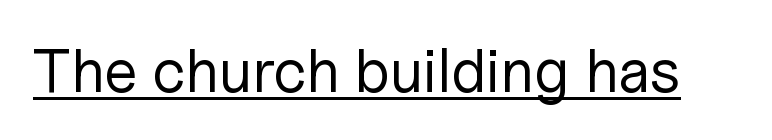
{"serif": "no", "italic": "no", "bold": "no", "weight": "regular", "width": "normal", "stroke_contrast": "low", "x_height": "medium", "monospaced": "no", "underline": "yes", "letter_spacing": "normal", "letter_spacing_em": 0.0, "glyph_px": 61}
